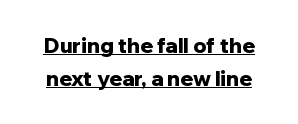
Q: Is the text bold? A: Yes.
Q: Is the text italic (slanted)? A: No, it is upright.
Q: Is the text underlined? A: Yes.
Q: Is the spacing between letters normal or unusually wide? A: Normal.
Q: Is the spacing between lines tight, normal or loose? A: Normal.
